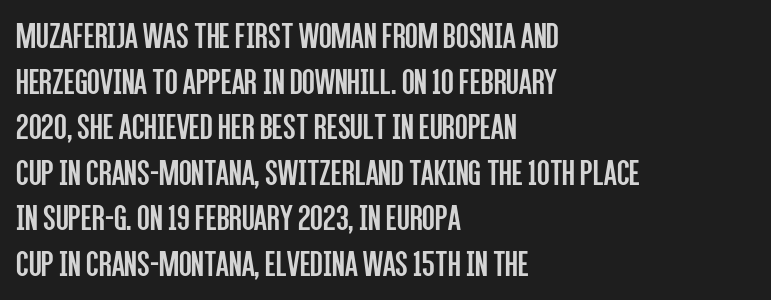
Do the letters lean? They stand straight. The letterforms sit at book weight or below. Notice how the passage keeps a crisp vertical edge on the left only. The type family on display is of the sans-serif kind. Think of a printed novel: that variable character pitch is what you see here. Characters follow at the spacing the type designer built in.
